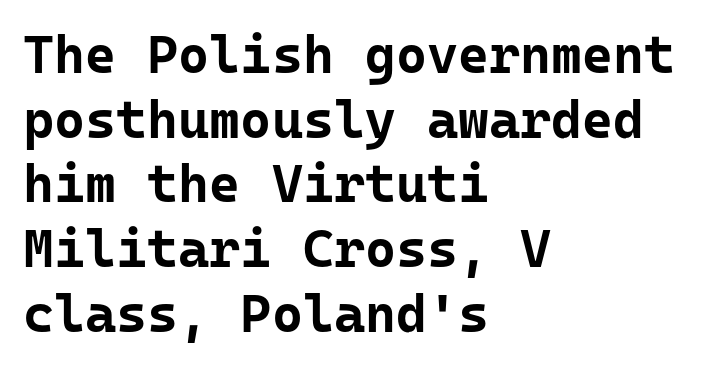
Reading down the block, your eye returns to a fixed left position each line. This rendering features lettering with no underline. The font family rendered here belongs to the sans-serif group. Words appear dense and cohesive because spacing is normal. Vertical strokes here are truly vertical. I'd describe the lettering as bold — thick and assertive.
